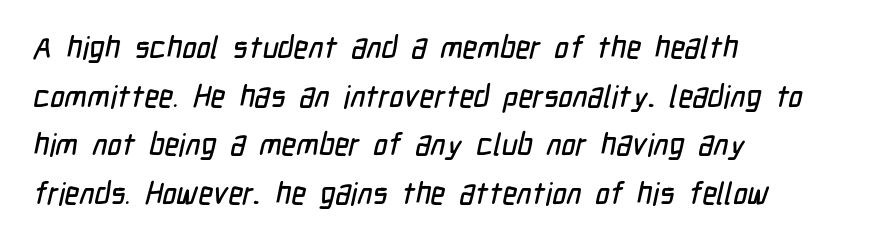
Quick note: underline off. The paragraph shown leans on its left margin. Characters follow at the spacing the type designer built in. Leading matches the norm, producing a regular column. Varying glyph widths throughout — classic text-font behaviour.
